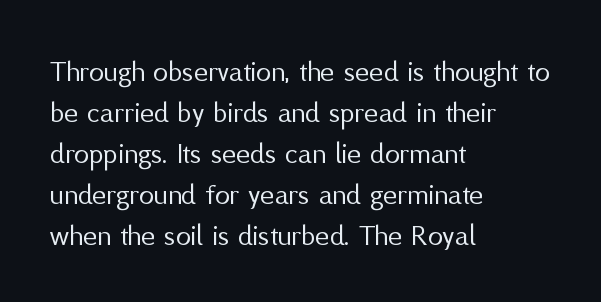
The letters advance in unequal steps, a hallmark of proportional type. Posture: upright roman. These lines stack with their left ends in a neat column. Counters stay open thanks to moderate or lighter strokes. Does the leading feel generous? No, just average.
